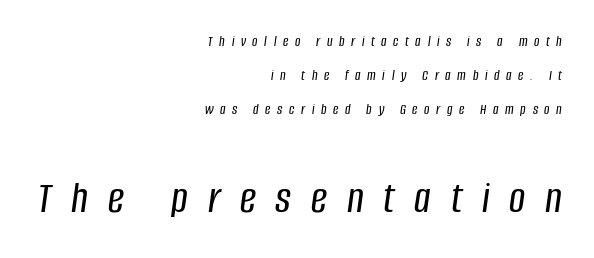
The block sitting lower on the canvas is the one with enlarged characters. Glyph-to-glyph distance is far greater than everyday printed text. One-word summary of the alignment: right. Check the space under the baseline: it is left empty.
